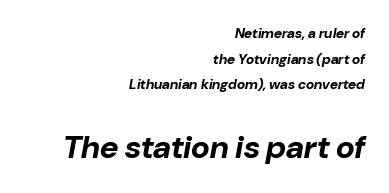
The image shows 32 px bold type, italic (leaning right); set right-aligned, line spacing 1.83x, normal letter spacing, not underlined; the second (bottom) block is 2.29x larger; low stroke contrast and a medium x-height.
